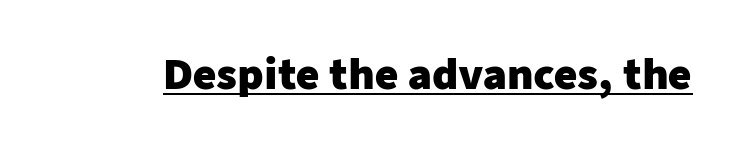
The image shows 40 px heavy sans-serif type, upright; set normal letter spacing, underlined; low stroke contrast and a medium x-height.
